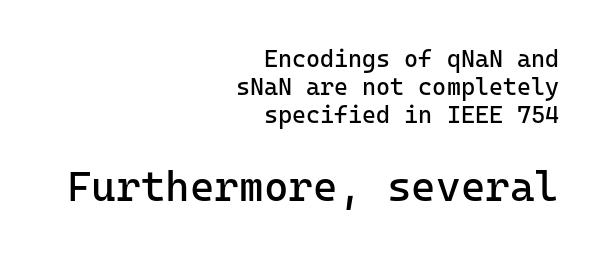
The glyphs are unaccompanied by any horizontal stroke below them. You get the small type first, then a jump to larger type. Between one letter and the next there's only the usual sliver of space. Note the uniform advance width — an 'i' takes as much space as an 'm'. Regarding serifs, this sample does without them. Italic: no, the glyphs are upright roman.
